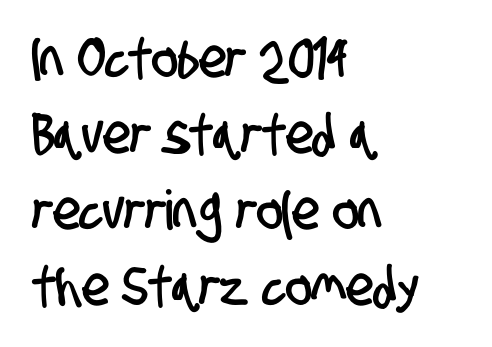
Q: Is the typeface a serif or a sans-serif typeface? A: Sans-serif.
Q: Is the text underlined? A: No.
Q: How is the paragraph aligned? A: Left-aligned.
Q: Is the spacing between letters normal or unusually wide? A: Normal.
Q: Is the spacing between lines tight, normal or loose? A: Normal.
Q: Width (condensed, normal, or wide)? A: Condensed.
Q: Stroke contrast? A: Low.
Q: x-height? A: Large.
Q: Monospaced? A: No.
